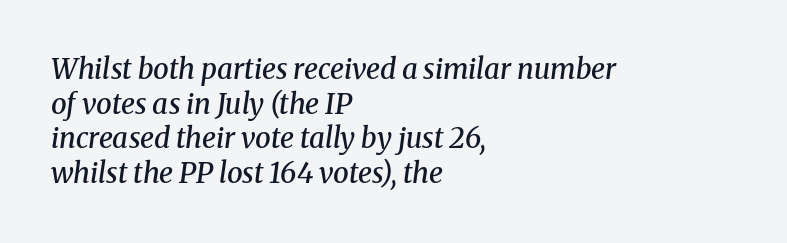
{"serif": "yes", "italic": "yes", "lean": "right", "slant_degrees": 8, "bold": "semi", "weight": "semibold", "width": "normal", "stroke_contrast": "medium", "x_height": "medium", "monospaced": "no", "underline": "no", "align": "left", "line_spacing_ratio": 1.24, "letter_spacing": "normal", "letter_spacing_em": 0.0, "glyph_px": 28}
